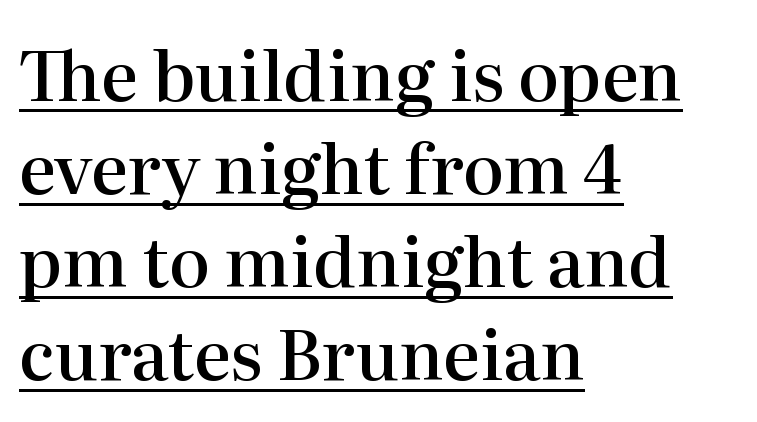
{"serif": "yes", "italic": "no", "bold": "semi", "weight": "semibold", "width": "normal", "stroke_contrast": "high", "x_height": "medium", "monospaced": "no", "underline": "yes", "align": "left", "line_spacing": "normal", "line_spacing_ratio": 1.35, "letter_spacing": "normal", "letter_spacing_em": 0.0, "glyph_px": 69}
